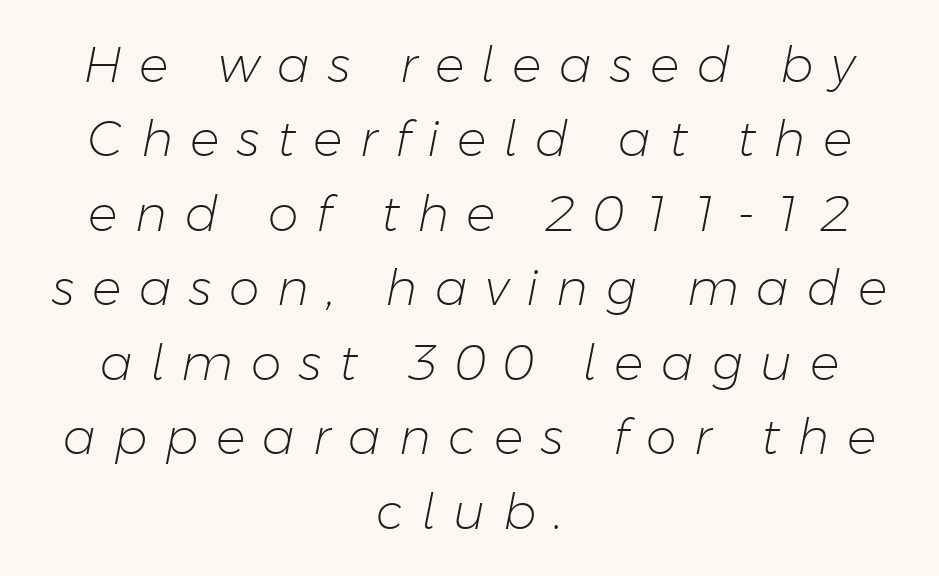
The image shows 49 px light type, italic (leaning right); set centered, normal line spacing (1.52x), unusually wide letter spacing (+0.36 em), not underlined; low stroke contrast and a medium x-height.
